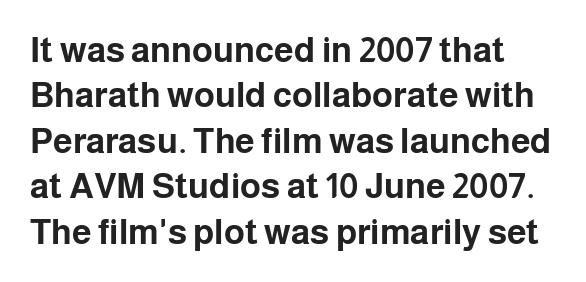
Serifs: no, the terminals of the letterforms are clean. The typography opts for an upright posture over an oblique one. Stroke thickness is high; the sample reads as a true bold. This sample uses plain, unmodified letter spacing. Here the designer chose a conventional face with non-uniform glyph widths.
